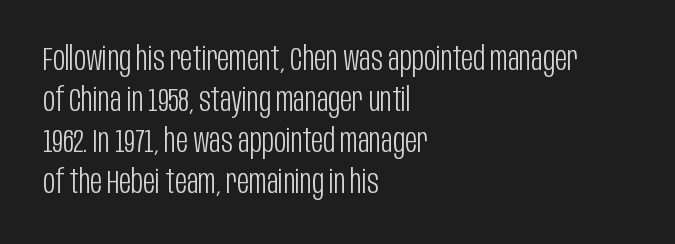
Typeset ragged right — the left edge is the straight one. If you drew a line through each stem, it would be perfectly vertical. Check where the strokes stop: nothing finishes them off — pure sans. This rendering features lettering with no underline. Tracking value appears to be zero — textbook default spacing.
